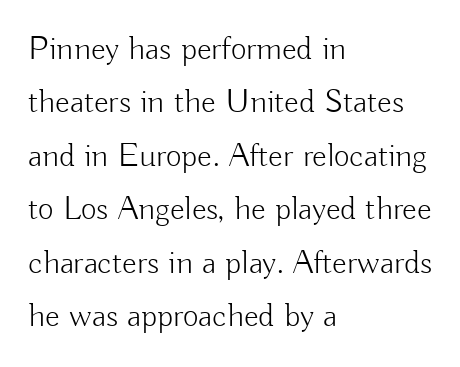
This sample keeps an unexceptional amount of space between lines. The setting favours the left margin, as ordinary paragraphs usually do. This rendering employs a face without finishing strokes, i.e., a sans-serif. Spacing verdict: proportional, widths tailored to each character. On a weight scale, this lands at 450 or below. In terms of posture, this sample is upright.
